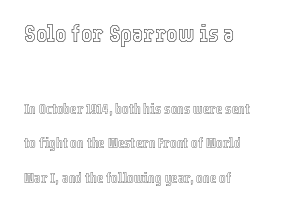
{"italic": "no", "underline": "no", "align": "left", "line_spacing": "loose", "line_spacing_ratio": 2.48, "letter_spacing": "normal", "letter_spacing_em": 0.0, "larger_block": "first", "size_ratio": 1.71, "glyph_px": 24}
